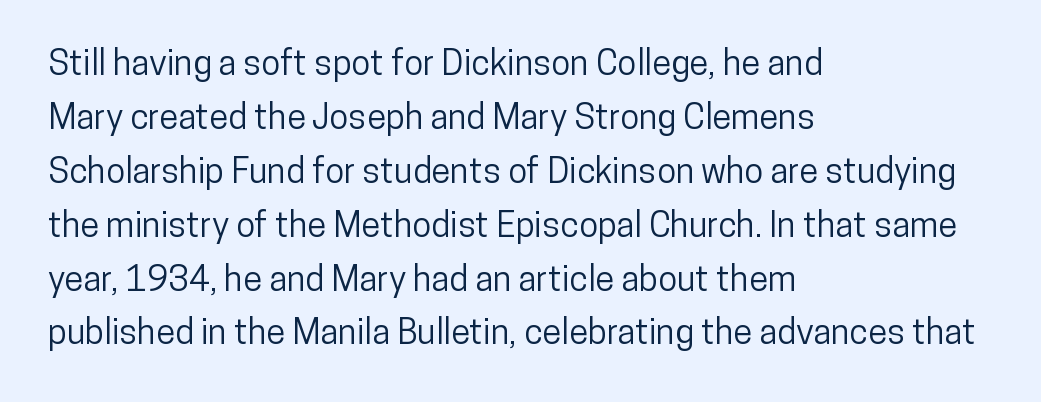
The passage shown stacks its lines at a standard gap. A typesetter would call this zero additional tracking. Does the lettering tilt? It doesn't — this is upright. Casual observation: everything's shoved over to the left. Check where the strokes stop: nothing finishes them off — pure sans.
